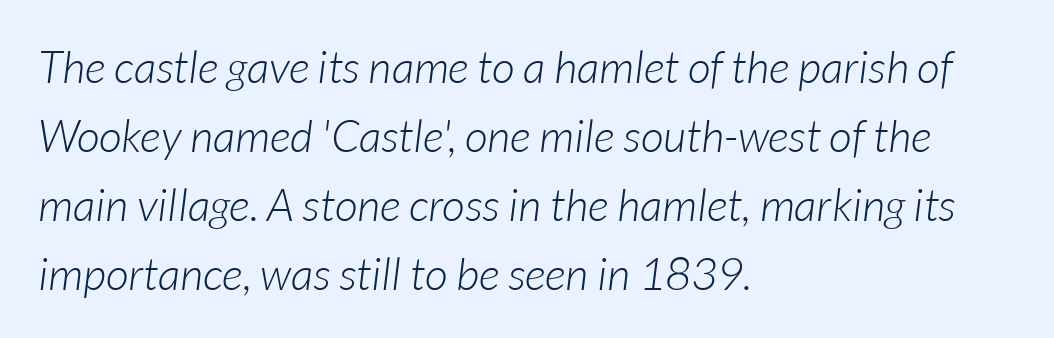
{"italic": "yes", "lean": "right", "slant_degrees": 7, "bold": "no", "weight": "light", "width": "normal", "stroke_contrast": "low", "x_height": "medium", "monospaced": "no", "underline": "no", "align": "left", "line_spacing": "normal", "line_spacing_ratio": 1.53, "letter_spacing": "normal", "letter_spacing_em": 0.0, "glyph_px": 45}
